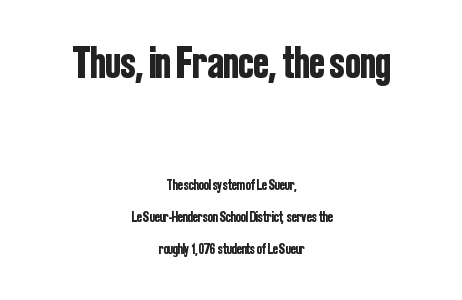
Q: Is the text italic (slanted)? A: No, it is upright.
Q: Is the typeface a serif or a sans-serif typeface? A: Sans-serif.
Q: Is the text underlined? A: No.
Q: How is the paragraph aligned? A: Centered.
Q: Is the spacing between letters normal or unusually wide? A: Normal.
Q: Is the spacing between lines tight, normal or loose? A: Loose.
Q: Which block of text is set in a larger size, the first (top) or the second (bottom)? A: The first (top) one.
Q: Width (condensed, normal, or wide)? A: Condensed.
Q: Stroke contrast? A: Low.
Q: x-height? A: Medium.
Q: Monospaced? A: No.
